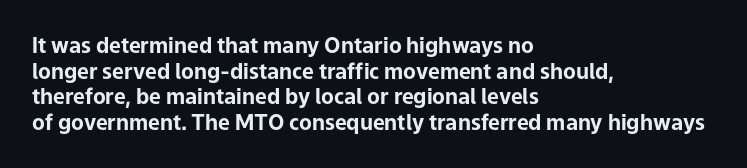
Q: Is the text bold? A: Yes.
Q: Is the text italic (slanted)? A: No, it is upright.
Q: Is the text underlined? A: No.
Q: How is the paragraph aligned? A: Left-aligned.
Q: Is the spacing between letters normal or unusually wide? A: Normal.
